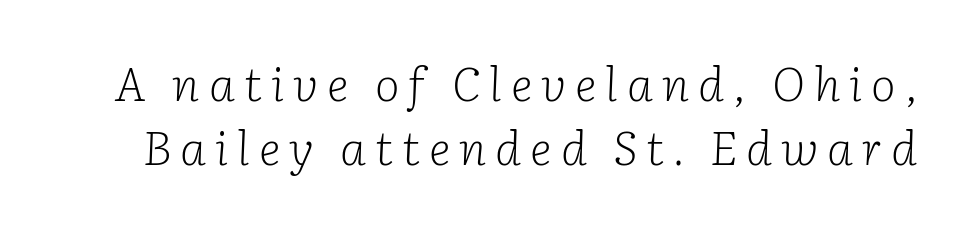
Q: Is the text bold? A: No.
Q: Is the text italic (slanted)? A: Yes, it leans right by about 2 degrees.
Q: Is the typeface a serif or a sans-serif typeface? A: Serif.
Q: Is the text underlined? A: No.
Q: Is the spacing between lines tight, normal or loose? A: Normal.
Q: Width (condensed, normal, or wide)? A: Normal.
Q: Stroke contrast? A: Low.
Q: x-height? A: Medium.
Q: Monospaced? A: No.
